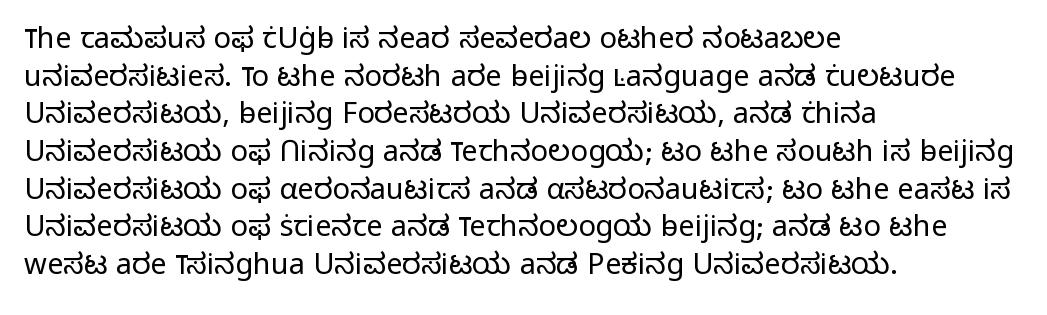
Typographically, this falls in the sans-serif category. The space beneath each line is pristine and unruled. Spacing verdict: proportional, widths tailored to each character. The lines in this sample share a left origin and differ only in where they stop. The letters stand straight up with perfectly vertical stems.
